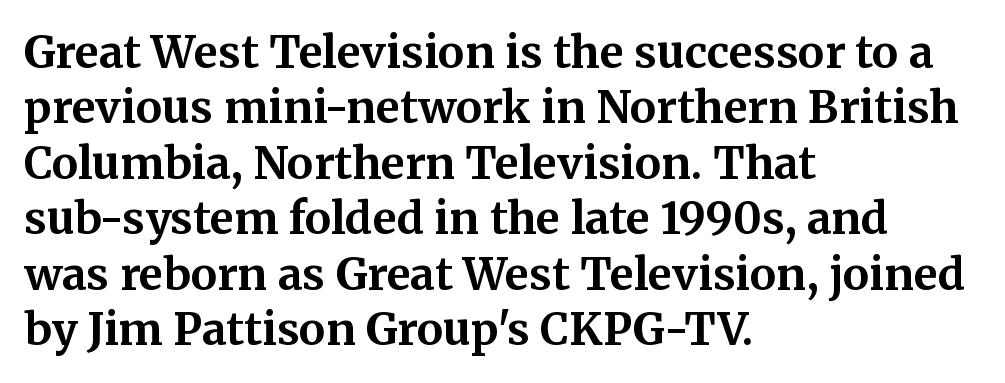
Q: Is the text bold? A: Yes.
Q: Is the text italic (slanted)? A: No, it is upright.
Q: Is the typeface a serif or a sans-serif typeface? A: Serif.
Q: Is the text underlined? A: No.
Q: How is the paragraph aligned? A: Left-aligned.
Q: Is the spacing between letters normal or unusually wide? A: Normal.
Q: Is the spacing between lines tight, normal or loose? A: Normal.
Q: Width (condensed, normal, or wide)? A: Normal.
Q: Stroke contrast? A: Medium.
Q: x-height? A: Medium.
Q: Monospaced? A: No.
